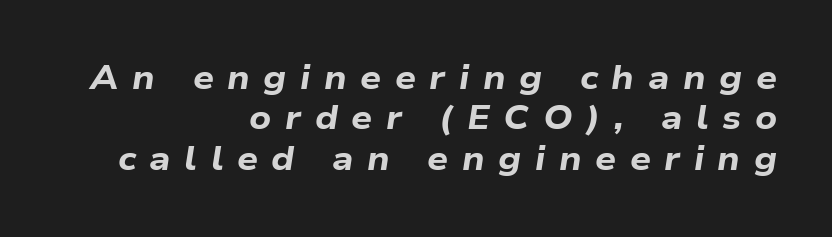
Q: Is the text bold? A: Yes.
Q: Is the text italic (slanted)? A: Yes, it leans right by about 9 degrees.
Q: Is the text underlined? A: No.
Q: How is the paragraph aligned? A: Right-aligned.
Q: Is the spacing between letters normal or unusually wide? A: Unusually wide.
Q: Width (condensed, normal, or wide)? A: Wide.
Q: Stroke contrast? A: Low.
Q: x-height? A: Medium.
Q: Monospaced? A: No.
